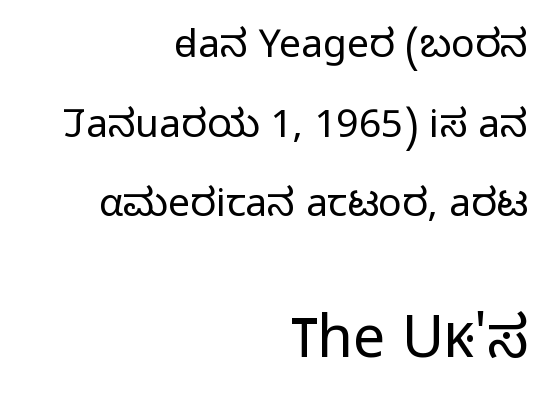
Q: Is the text bold? A: No.
Q: Is the text italic (slanted)? A: No, it is upright.
Q: Is the typeface a serif or a sans-serif typeface? A: Sans-serif.
Q: Is the text underlined? A: No.
Q: How is the paragraph aligned? A: Right-aligned.
Q: Is the spacing between letters normal or unusually wide? A: Normal.
Q: Is the spacing between lines tight, normal or loose? A: Loose.
Q: Which block of text is set in a larger size, the first (top) or the second (bottom)? A: The second (bottom) one.
Q: Width (condensed, normal, or wide)? A: Normal.
Q: Stroke contrast? A: Low.
Q: x-height? A: Medium.
Q: Monospaced? A: No.
